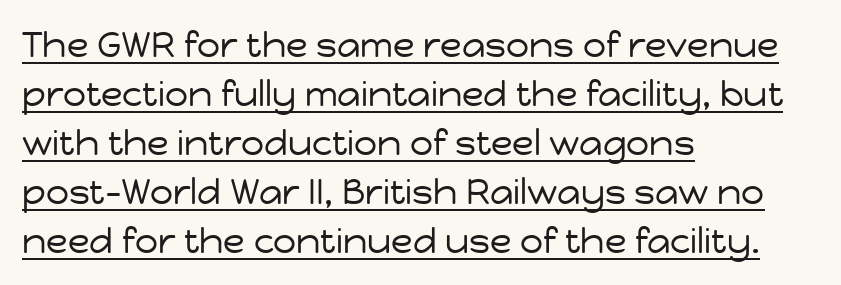
{"serif": "no", "italic": "no", "bold": "no", "weight": "regular", "width": "normal", "stroke_contrast": "low", "x_height": "medium", "monospaced": "no", "underline": "yes", "align": "left", "line_spacing": "normal", "line_spacing_ratio": 1.36, "letter_spacing": "normal", "letter_spacing_em": 0.0, "glyph_px": 36}
